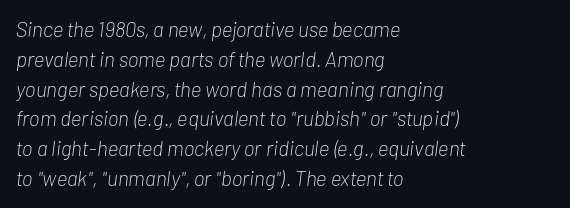
Q: Is the text bold? A: No.
Q: Is the text italic (slanted)? A: Yes, it leans right by about 7 degrees.
Q: Is the text underlined? A: No.
Q: How is the paragraph aligned? A: Left-aligned.
Q: Is the spacing between letters normal or unusually wide? A: Normal.
Q: Is the spacing between lines tight, normal or loose? A: Normal.
